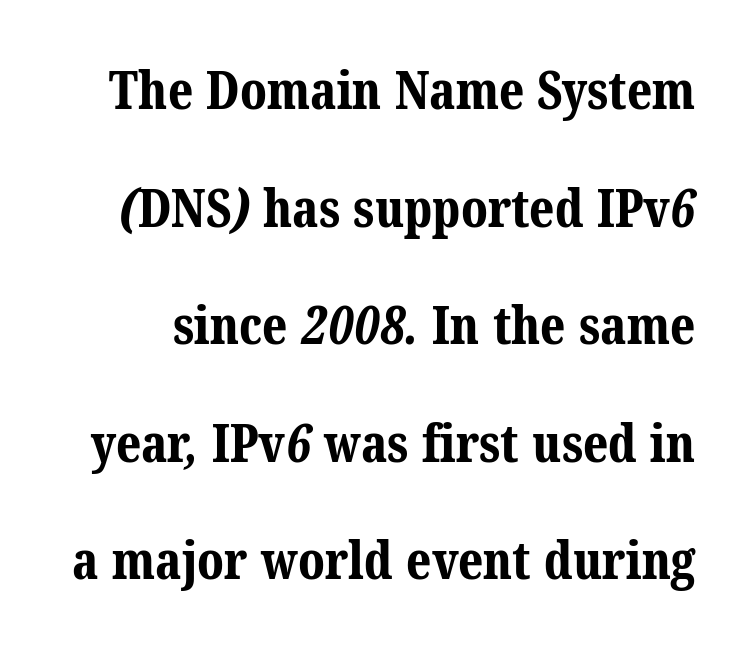
Typographic density is high because the face is bold. A typesetter would label this face a serif. Does the leading feel generous? Absolutely, it's lavish. Each word holds together tightly as a unit, with standard inter-letter gaps.
